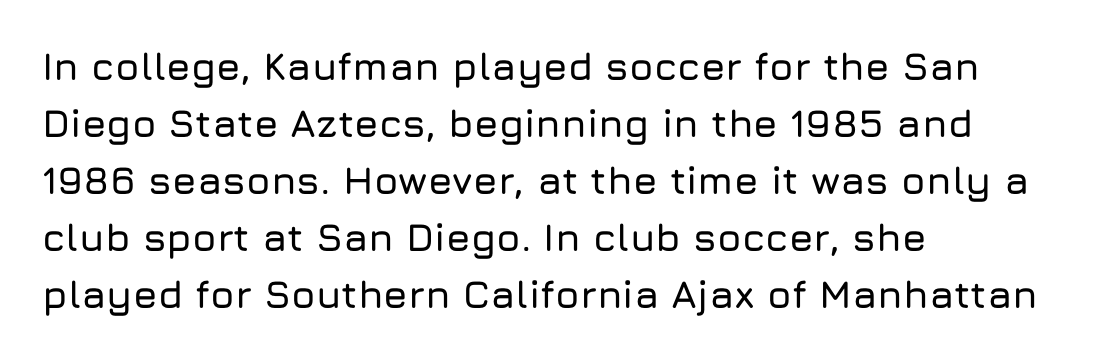
Q: Is the text italic (slanted)? A: No, it is upright.
Q: Is the typeface a serif or a sans-serif typeface? A: Sans-serif.
Q: Is the text underlined? A: No.
Q: How is the paragraph aligned? A: Left-aligned.
Q: Is the spacing between letters normal or unusually wide? A: Normal.
Q: Is the spacing between lines tight, normal or loose? A: Normal.
Q: Width (condensed, normal, or wide)? A: Normal.
Q: Stroke contrast? A: Low.
Q: x-height? A: Medium.
Q: Monospaced? A: No.
